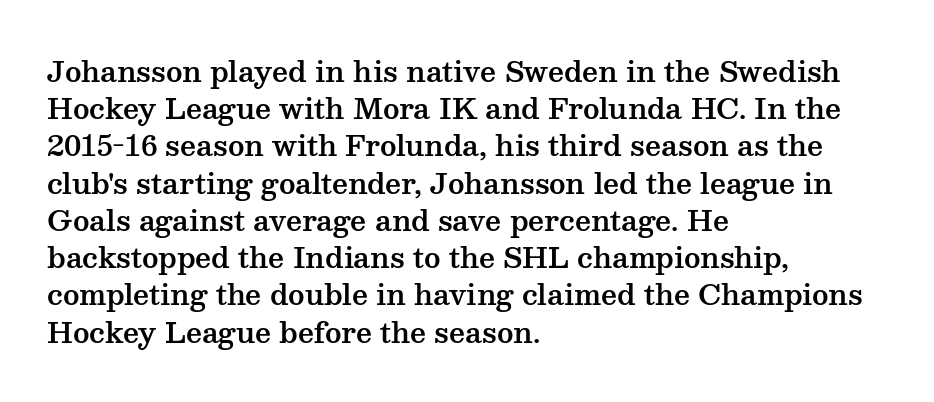
Q: Is the text italic (slanted)? A: No, it is upright.
Q: Is the typeface a serif or a sans-serif typeface? A: Serif.
Q: Is the text underlined? A: No.
Q: How is the paragraph aligned? A: Left-aligned.
Q: Is the spacing between letters normal or unusually wide? A: Normal.
Q: Is the spacing between lines tight, normal or loose? A: Normal.
Q: Width (condensed, normal, or wide)? A: Wide.
Q: Stroke contrast? A: Medium.
Q: x-height? A: Medium.
Q: Monospaced? A: No.
